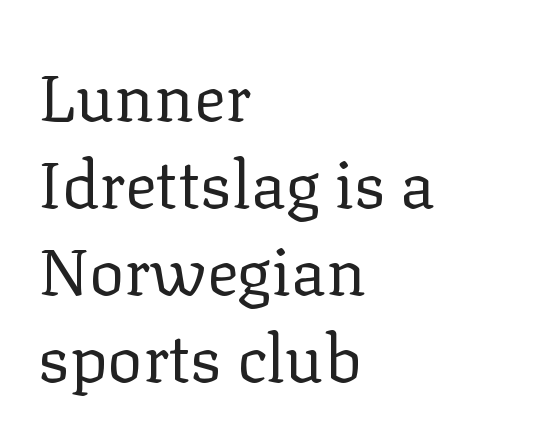
{"serif": "yes", "italic": "no", "bold": "no", "weight": "regular", "width": "normal", "stroke_contrast": "low", "x_height": "medium", "monospaced": "no", "underline": "no", "align": "left", "line_spacing": "normal", "line_spacing_ratio": 1.32, "letter_spacing": "normal", "letter_spacing_em": 0.0, "glyph_px": 66}
